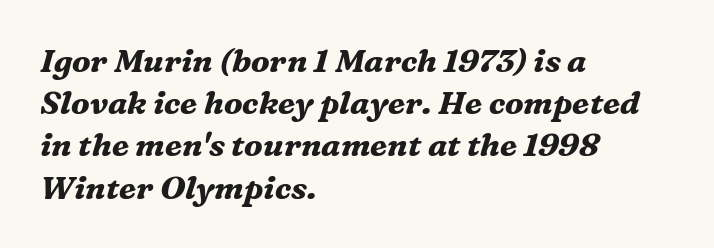
Q: Is the text bold? A: Yes.
Q: Is the text italic (slanted)? A: Yes, it leans right by about 16 degrees.
Q: Is the typeface a serif or a sans-serif typeface? A: Serif.
Q: Is the text underlined? A: No.
Q: How is the paragraph aligned? A: Left-aligned.
Q: Is the spacing between letters normal or unusually wide? A: Normal.
Q: Is the spacing between lines tight, normal or loose? A: Normal.
Q: Width (condensed, normal, or wide)? A: Normal.
Q: Stroke contrast? A: Medium.
Q: x-height? A: Medium.
Q: Monospaced? A: No.
